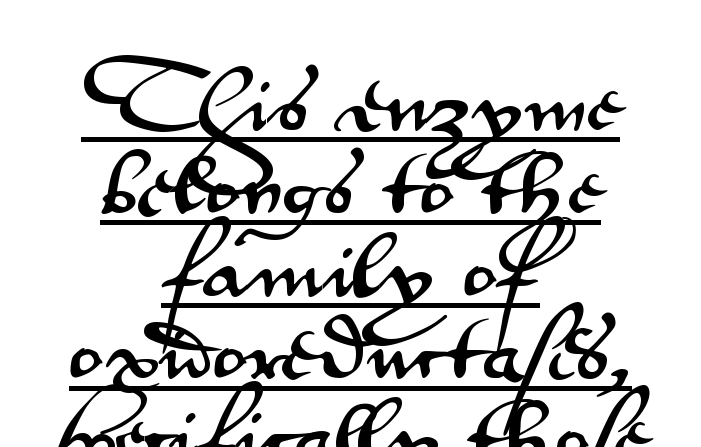
The image shows 72 px wide sans-serif type; set centered, tight line spacing (1.15x), normal letter spacing, underlined; medium stroke contrast and a small x-height.
